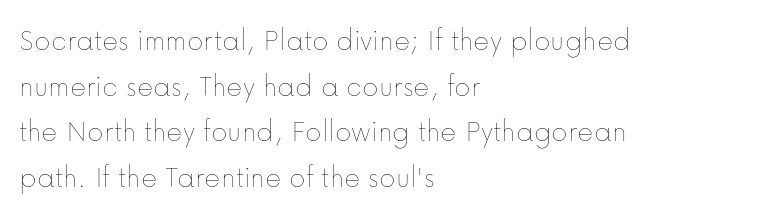
{"italic": "no", "bold": "no", "weight": "thin", "width": "normal", "stroke_contrast": "low", "x_height": "medium", "monospaced": "no", "underline": "no", "align": "left", "line_spacing": "normal", "line_spacing_ratio": 1.47, "letter_spacing": "normal", "letter_spacing_em": 0.0, "glyph_px": 31}
